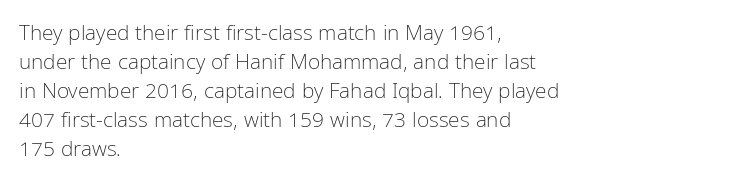
{"italic": "no", "bold": "no", "underline": "no", "align": "left", "line_spacing": "normal", "line_spacing_ratio": 1.38, "letter_spacing": "normal", "letter_spacing_em": 0.0, "glyph_px": 21}
